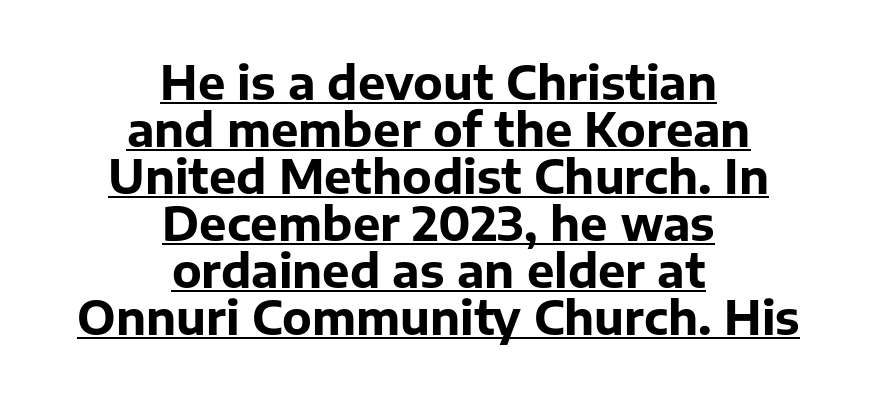
Short and long lines alike share a common midpoint. Each glyph is drawn with heavy, bold strokes. Think of a printed novel: that variable character pitch is what you see here. How are the letters spaced? Ordinarily, with no added tracking.
